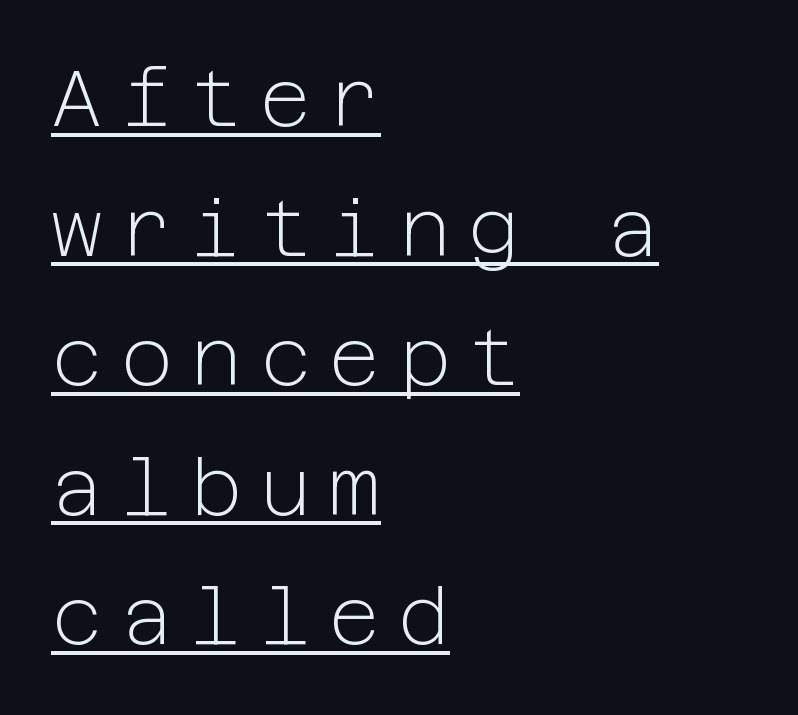
{"serif": "no", "italic": "no", "bold": "no", "weight": "light", "width": "normal", "stroke_contrast": "low", "x_height": "medium", "underline": "yes", "align": "left", "line_spacing": "normal", "line_spacing_ratio": 1.64, "letter_spacing": "wide", "letter_spacing_em": 0.23, "glyph_px": 79}
